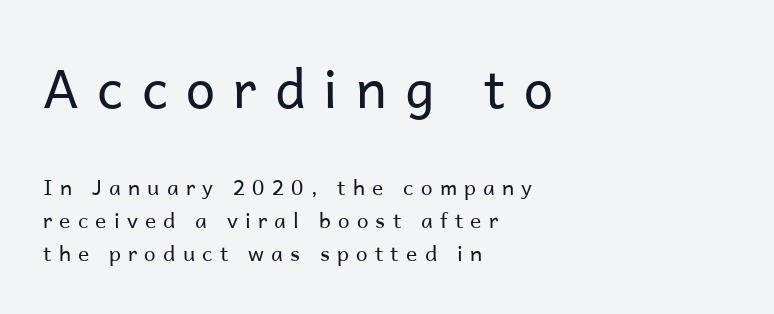
Q: Is the text bold? A: No.
Q: Is the text italic (slanted)? A: No, it is upright.
Q: Is the typeface a serif or a sans-serif typeface? A: Sans-serif.
Q: Is the text underlined? A: No.
Q: How is the paragraph aligned? A: Left-aligned.
Q: Is the spacing between letters normal or unusually wide? A: Unusually wide.
Q: Is the spacing between lines tight, normal or loose? A: Normal.
Q: Which block of text is set in a larger size, the first (top) or the second (bottom)? A: The first (top) one.
Q: Width (condensed, normal, or wide)? A: Normal.
Q: Stroke contrast? A: Low.
Q: x-height? A: Medium.
Q: Monospaced? A: No.
